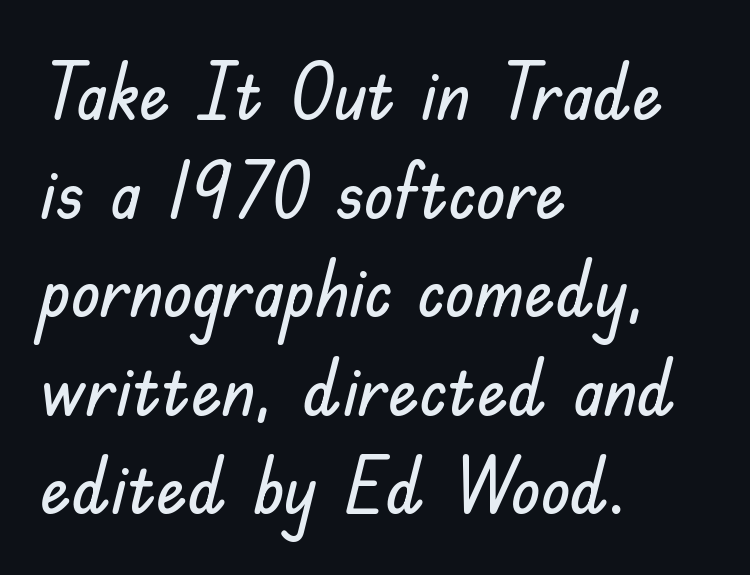
Q: Is the text italic (slanted)? A: Yes.
Q: Is the typeface a serif or a sans-serif typeface? A: Sans-serif.
Q: Is the text underlined? A: No.
Q: How is the paragraph aligned? A: Left-aligned.
Q: Is the spacing between letters normal or unusually wide? A: Normal.
Q: Is the spacing between lines tight, normal or loose? A: Normal.
Q: Width (condensed, normal, or wide)? A: Normal.
Q: Stroke contrast? A: Low.
Q: x-height? A: Small.
Q: Monospaced? A: No.
